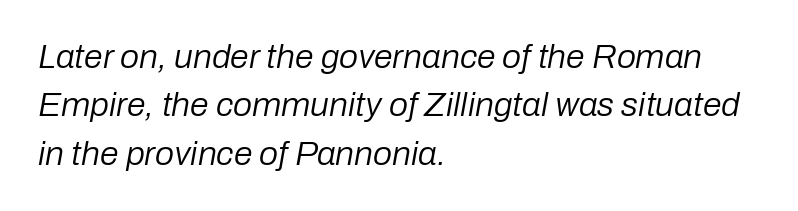
{"italic": "yes", "lean": "right", "slant_degrees": 10, "bold": "no", "weight": "regular", "width": "normal", "stroke_contrast": "low", "x_height": "medium", "monospaced": "no", "underline": "no", "align": "left", "line_spacing": "normal", "line_spacing_ratio": 1.42, "letter_spacing": "normal", "letter_spacing_em": 0.0, "glyph_px": 34}
